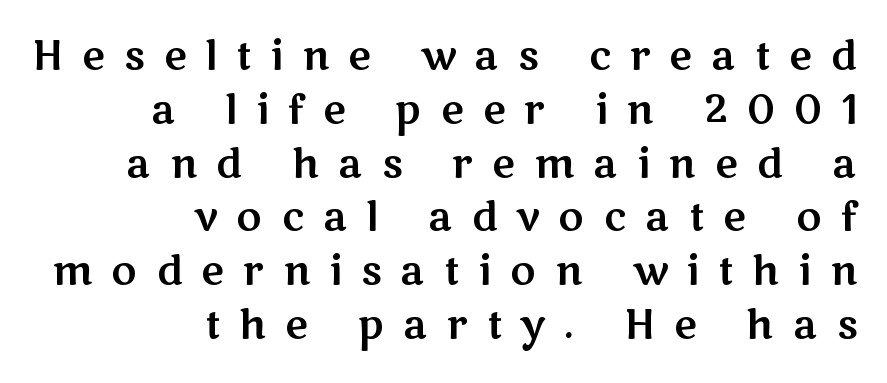
Q: Is the text italic (slanted)? A: No, it is upright.
Q: Is the typeface a serif or a sans-serif typeface? A: Sans-serif.
Q: Is the text underlined? A: No.
Q: How is the paragraph aligned? A: Right-aligned.
Q: Is the spacing between letters normal or unusually wide? A: Unusually wide.
Q: Is the spacing between lines tight, normal or loose? A: Normal.
Q: Width (condensed, normal, or wide)? A: Wide.
Q: Stroke contrast? A: Medium.
Q: x-height? A: Medium.
Q: Monospaced? A: No.
